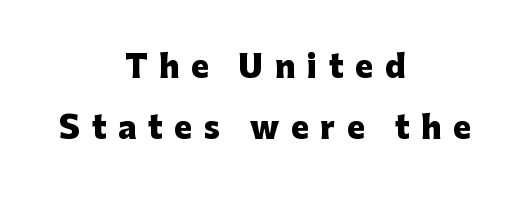
Q: Is the text bold? A: Yes.
Q: Is the text italic (slanted)? A: No, it is upright.
Q: Is the typeface a serif or a sans-serif typeface? A: Sans-serif.
Q: Is the text underlined? A: No.
Q: How is the paragraph aligned? A: Centered.
Q: Is the spacing between letters normal or unusually wide? A: Unusually wide.
Q: Is the spacing between lines tight, normal or loose? A: Loose.
Q: Width (condensed, normal, or wide)? A: Normal.
Q: Stroke contrast? A: Low.
Q: x-height? A: Medium.
Q: Monospaced? A: No.
